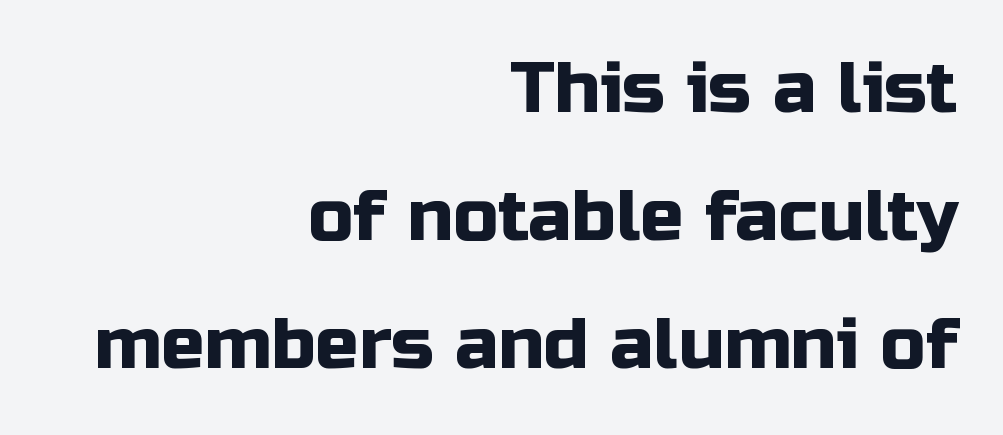
Q: Is the text italic (slanted)? A: No, it is upright.
Q: Is the typeface a serif or a sans-serif typeface? A: Sans-serif.
Q: Is the text underlined? A: No.
Q: How is the paragraph aligned? A: Right-aligned.
Q: Is the spacing between letters normal or unusually wide? A: Normal.
Q: Width (condensed, normal, or wide)? A: Normal.
Q: Stroke contrast? A: Low.
Q: x-height? A: Medium.
Q: Monospaced? A: No.
